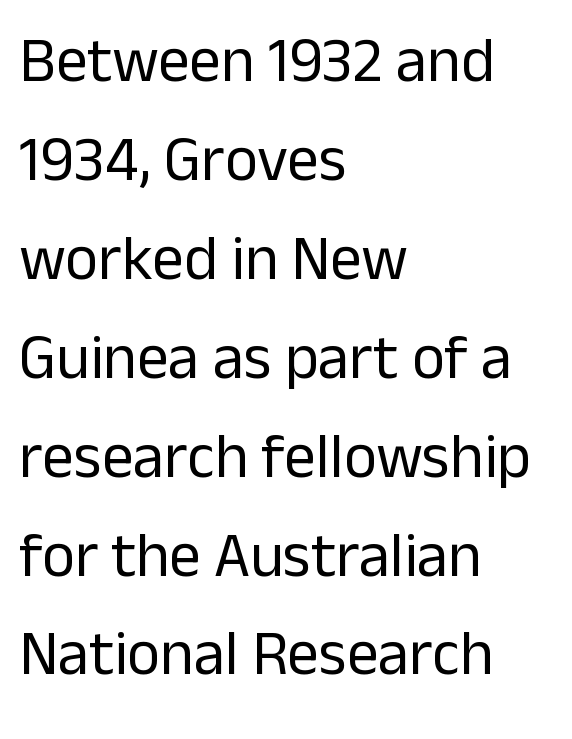
{"serif": "no", "italic": "no", "bold": "no", "weight": "regular", "width": "normal", "stroke_contrast": "low", "x_height": "medium", "monospaced": "no", "underline": "no", "align": "left", "line_spacing": "normal", "line_spacing_ratio": 1.57, "letter_spacing": "normal", "letter_spacing_em": 0.0, "glyph_px": 63}
